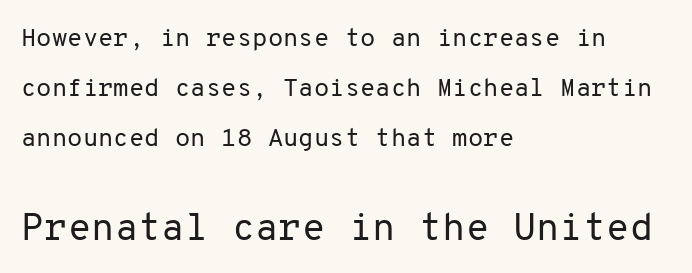
The second block has been scaled up relative to the first. The letters stand upright; this is a roman face. Nothing unusual about the tracking: characters are spaced as the font intends. These lines stack with their left ends in a neat column. Quick note: interline space is abundant.
